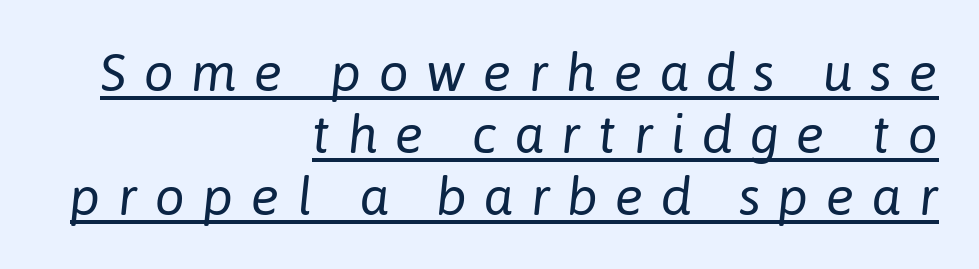
Weight class: somewhere from thin through regular. The lines are quadded right. Descenders here cross a horizontal rule under the line. Is this a fixed-width face? No — the glyphs have proportional, varying widths.
